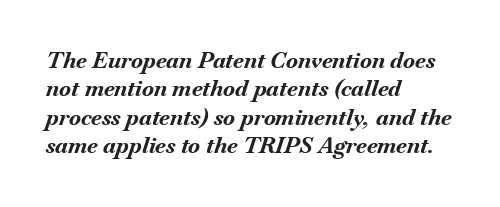
{"italic": "yes", "lean": "right", "slant_degrees": 18, "bold": "yes", "underline": "no", "align": "left", "line_spacing": "normal", "line_spacing_ratio": 1.29, "letter_spacing": "normal", "letter_spacing_em": 0.0, "glyph_px": 22}
